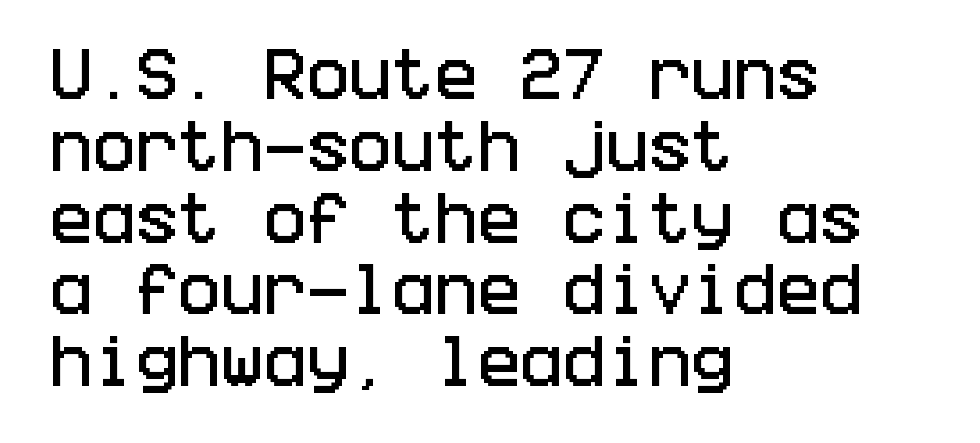
The image shows 57 px condensed sans-serif type, upright; set left-aligned, normal line spacing (1.26x), normal letter spacing, not underlined; low stroke contrast and a large x-height.
